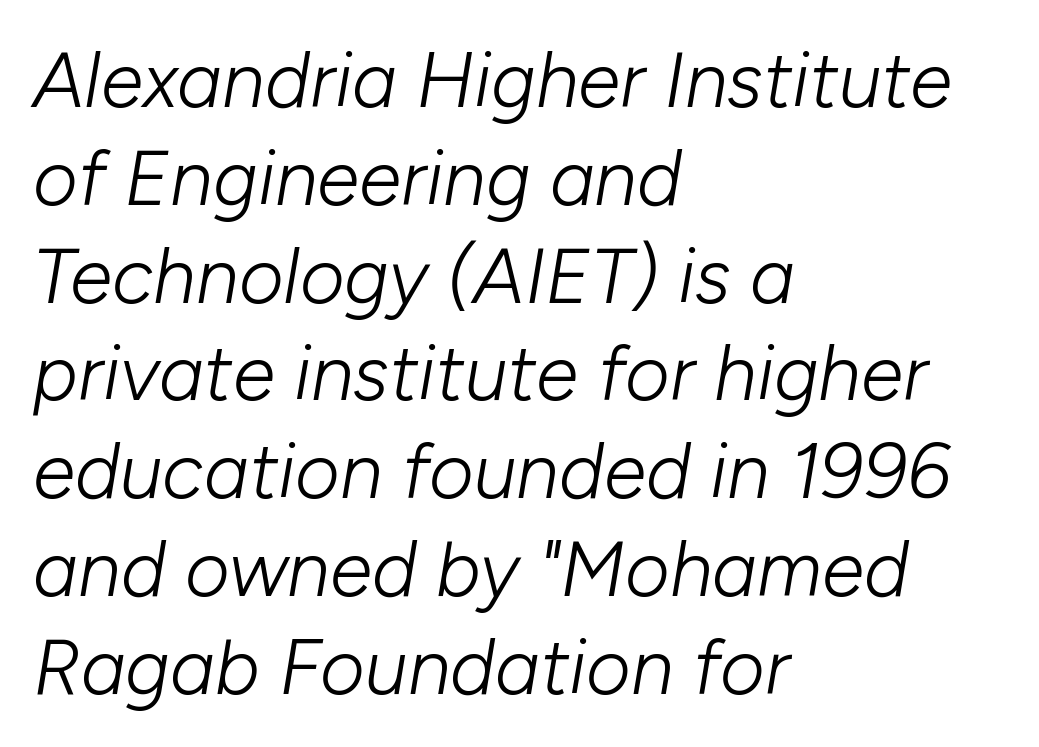
The image shows 77 px light type, italic (leaning right); set left-aligned, normal line spacing (1.27x), normal letter spacing, not underlined; low stroke contrast and a medium x-height.
